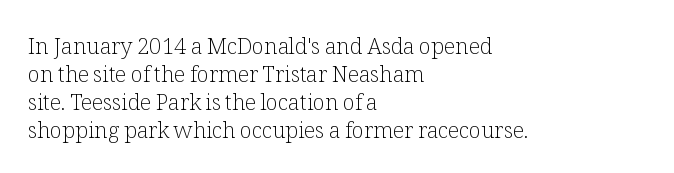
Q: Is the text bold? A: No.
Q: Is the text italic (slanted)? A: No, it is upright.
Q: Is the text underlined? A: No.
Q: How is the paragraph aligned? A: Left-aligned.
Q: Is the spacing between letters normal or unusually wide? A: Normal.
Q: Is the spacing between lines tight, normal or loose? A: Normal.
